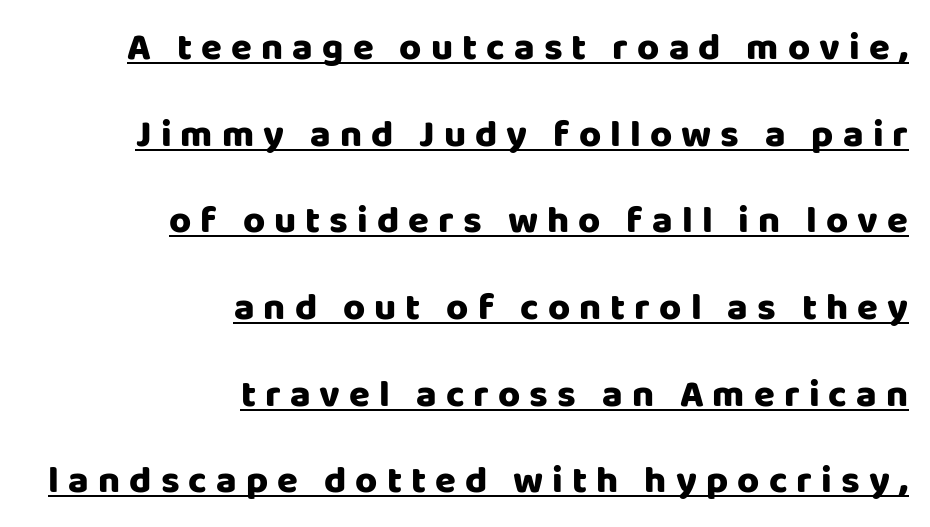
The passage shown is typed in a proportional face where columns would drift. Each new line begins a long way beneath the previous one. Nothing sits at the stroke ends, so this counts as sans-serif. The lettering is marked with a stroke running underneath it. The gaps between neighbouring characters are conspicuously large.
